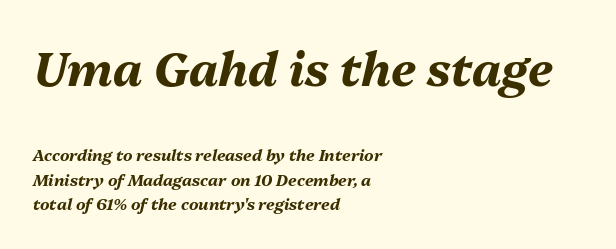
The image shows 47 px bold type, italic (leaning right); set left-aligned, normal line spacing (1.54x), normal letter spacing, not underlined; the first (top) block is 2.94x larger; medium stroke contrast and a medium x-height.
